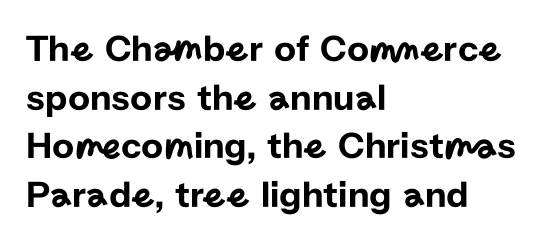
Check the space under the baseline: it is left empty. A typesetter would mark this as roman, not italic. Summary of vertical rhythm: regular, with standard interline spacing. In CSS terms this would be text-align: left. Observe the ordinary spacing: letters are neighbours, not strangers.
